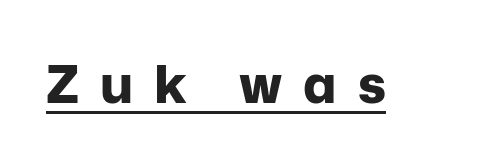
Q: Is the text bold? A: Yes.
Q: Is the text italic (slanted)? A: No, it is upright.
Q: Is the typeface a serif or a sans-serif typeface? A: Sans-serif.
Q: Is the text underlined? A: Yes.
Q: Is the spacing between letters normal or unusually wide? A: Unusually wide.
Q: Width (condensed, normal, or wide)? A: Normal.
Q: Stroke contrast? A: Low.
Q: x-height? A: Medium.
Q: Monospaced? A: No.
